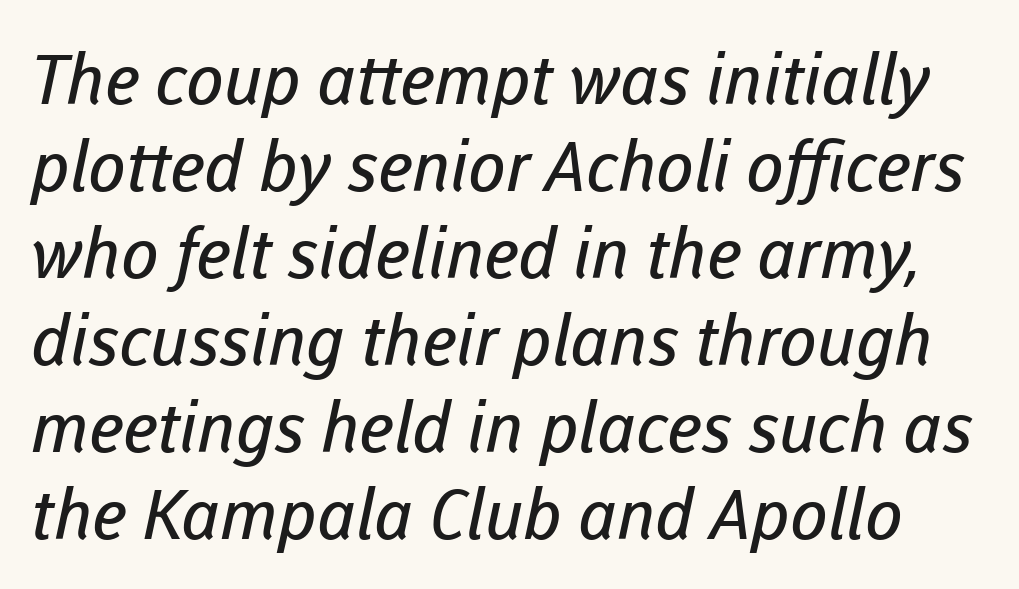
The image shows 69 px regular-weight sans-serif type; set normal line spacing (1.26x), normal letter spacing, not underlined; low stroke contrast and a medium x-height.
